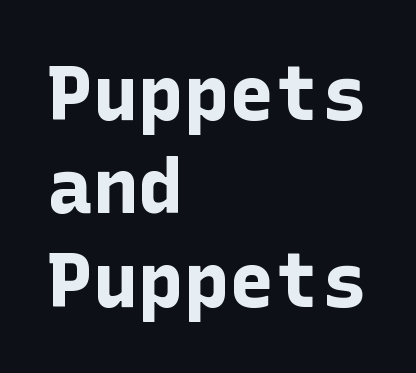
Clear beneath every line of the passage. Do the letters lean? They stand straight. Characters follow at the spacing the type designer built in. If you drew a ruler down the left edge, every line would touch it. Examine the stroke ends and you'll find no serifs.
